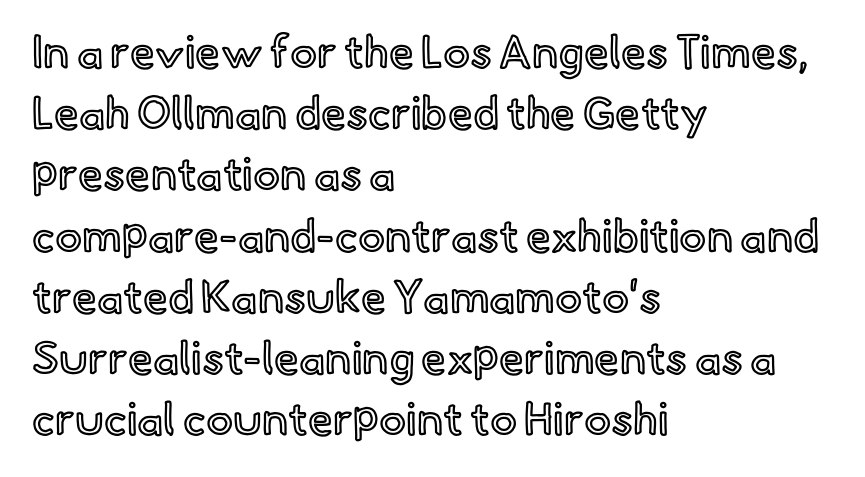
The image shows 45 px text type, upright; set left-aligned, normal line spacing (1.36x), normal letter spacing, not underlined; a small x-height.
